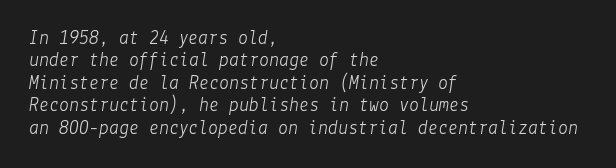
{"italic": "yes", "lean": "right", "slant_degrees": 9, "bold": "no", "underline": "no", "align": "left", "line_spacing": "tight", "line_spacing_ratio": 1.12, "letter_spacing": "normal", "letter_spacing_em": 0.0, "glyph_px": 20}
